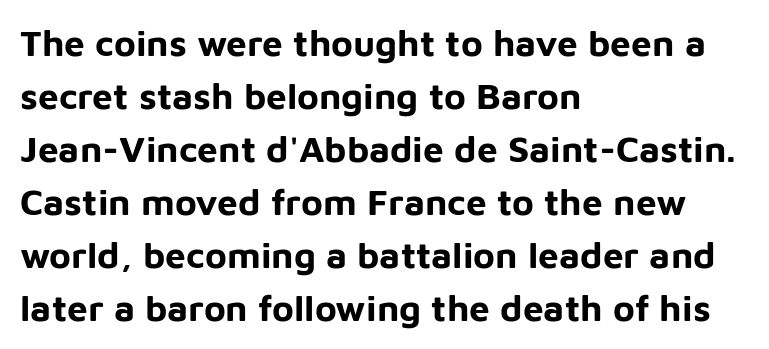
Is there much room between lines? A standard amount, neither cramped nor airy. Just letters on the line, the space beneath them empty. Check where the strokes stop: nothing finishes them off — pure sans. The typesetting leans heavy: a genuine bold. Every character sits straight up, as roman type does.
